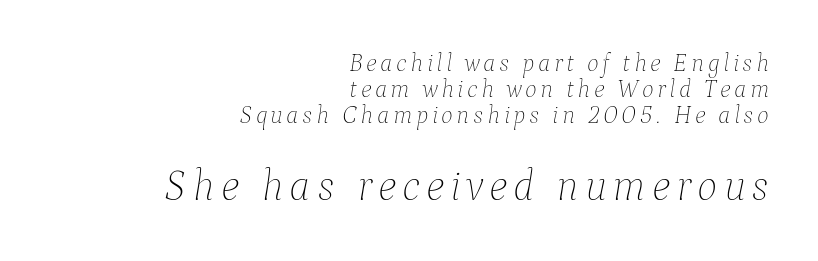
The image shows 43 px thin type, italic (leaning right); set right-aligned, tight line spacing (1.05x), not underlined; the second (bottom) block is 1.72x larger; low stroke contrast and a medium x-height.
